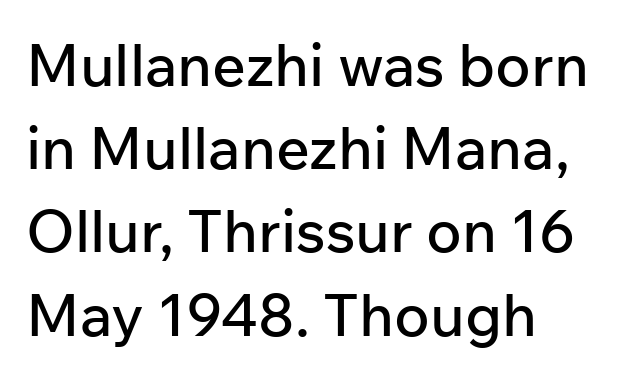
Vertical spacing — default. The type family on display is of the sans-serif kind. These lines stack with their left ends in a neat column. The face used here is proportionally spaced, like ordinary book or web type. Is there any slant? The stems are plumb. No extra tracking has been applied to these lines.
